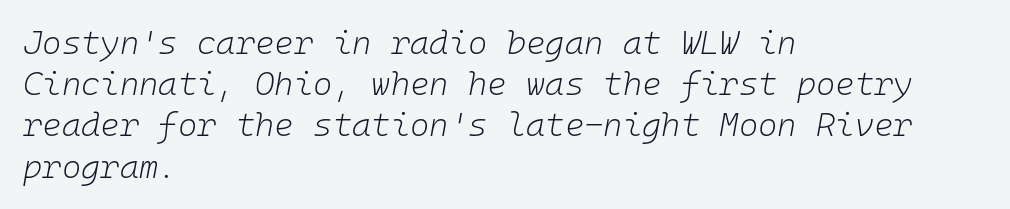
{"italic": "yes", "lean": "right", "slant_degrees": 10, "bold": "no", "weight": "light", "width": "normal", "stroke_contrast": "low", "x_height": "medium", "monospaced": "yes", "underline": "no", "align": "left", "line_spacing": "normal", "line_spacing_ratio": 1.25, "letter_spacing": "normal", "letter_spacing_em": 0.0, "glyph_px": 33}
